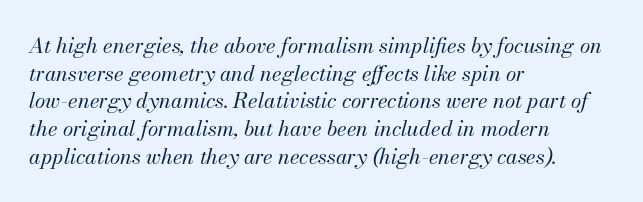
Stem width sits at or under what a default text font uses. These lines keep a tight, regular rhythm from letter to letter. The rows are spaced the way most documents space them. Observe the lean: these are italic letterforms. This sample is left-justified, so line endings fall wherever the words run out. Each row of text sits above clean, open space.
